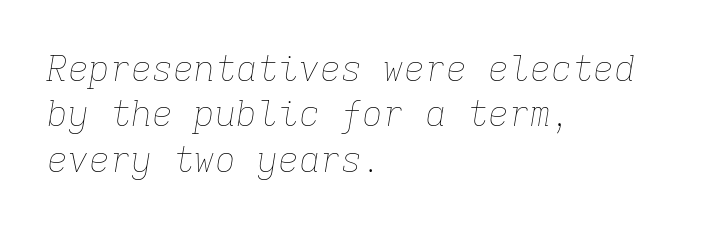
{"italic": "yes", "lean": "right", "slant_degrees": 9, "bold": "no", "weight": "thin", "width": "normal", "stroke_contrast": "low", "x_height": "medium", "monospaced": "yes", "underline": "no", "align": "left", "line_spacing": "normal", "line_spacing_ratio": 1.3, "letter_spacing": "normal", "letter_spacing_em": 0.0, "glyph_px": 35}
